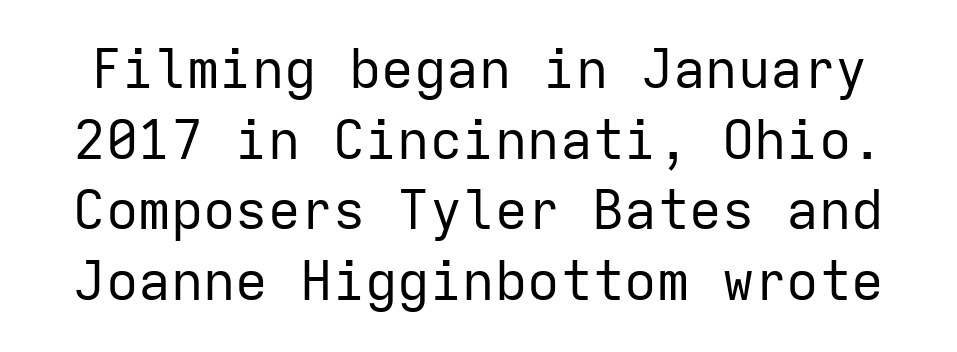
The image shows 54 px regular-weight sans-serif type, upright, monospaced; set normal line spacing (1.31x), normal letter spacing, not underlined; low stroke contrast and a medium x-height.
